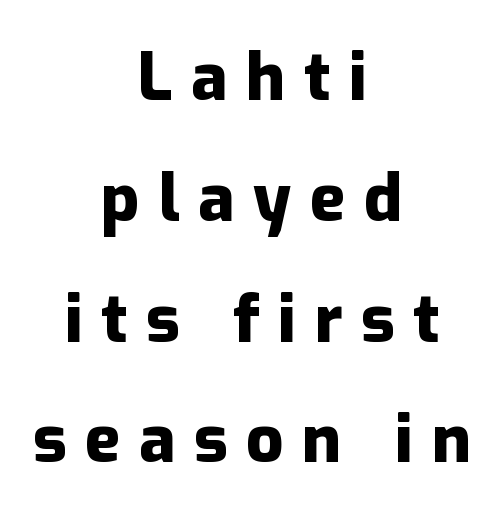
The gaps between neighbouring characters are conspicuously large. Style check: upright. Looks like regular typesetting: each glyph gets only the width it needs. These lines stack symmetrically, like a column narrowing and widening about its center.
